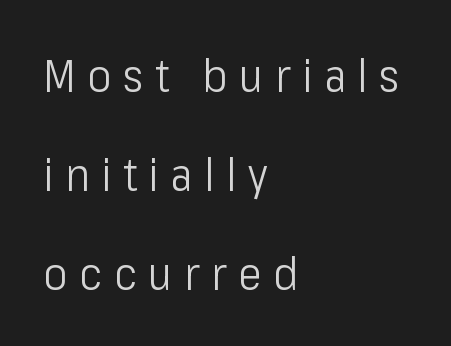
The image shows 45 px light, condensed sans-serif type, upright; set left-aligned, loose line spacing (2.2x), unusually wide letter spacing (+0.26 em), not underlined; low stroke contrast and a medium x-height.
